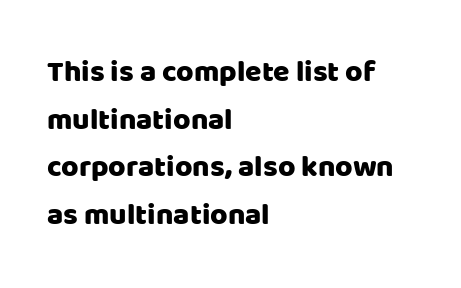
Q: Is the text italic (slanted)? A: No, it is upright.
Q: Is the typeface a serif or a sans-serif typeface? A: Sans-serif.
Q: Is the text underlined? A: No.
Q: How is the paragraph aligned? A: Left-aligned.
Q: Is the spacing between letters normal or unusually wide? A: Normal.
Q: Is the spacing between lines tight, normal or loose? A: Normal.
Q: Width (condensed, normal, or wide)? A: Normal.
Q: Stroke contrast? A: Low.
Q: x-height? A: Large.
Q: Monospaced? A: No.
